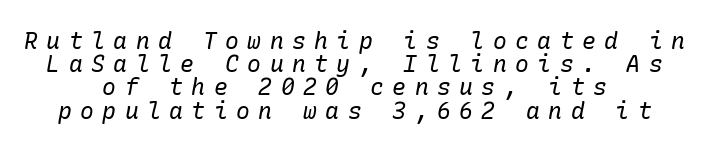
{"italic": "yes", "lean": "right", "slant_degrees": 10, "bold": "no", "underline": "no", "align": "center", "line_spacing": "tight", "line_spacing_ratio": 1.01, "letter_spacing": "wide", "letter_spacing_em": 0.37, "glyph_px": 23}
